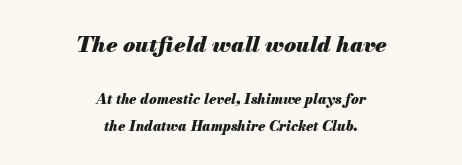
The image shows 22 px bold type, italic (leaning right); set centered, loose line spacing (1.96x), normal letter spacing, not underlined; the first (top) block is 1.57x larger.
